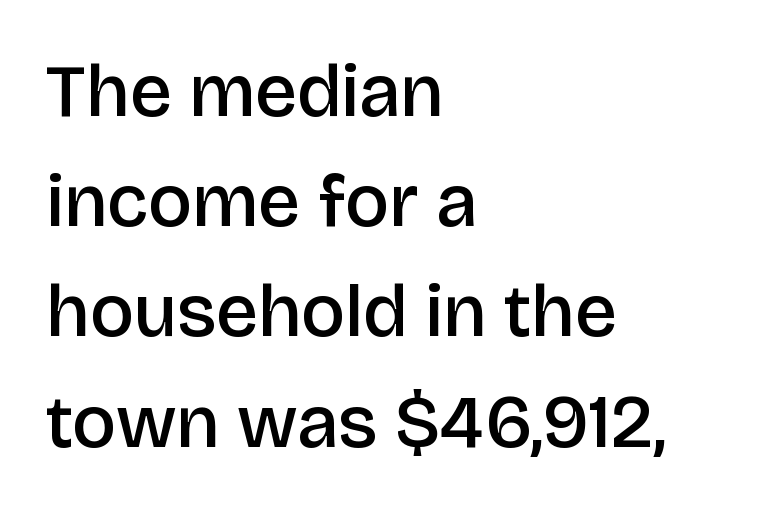
The image shows 75 px semibold sans-serif type, upright; set left-aligned, normal line spacing (1.47x), normal letter spacing, not underlined; low stroke contrast and a large x-height.
